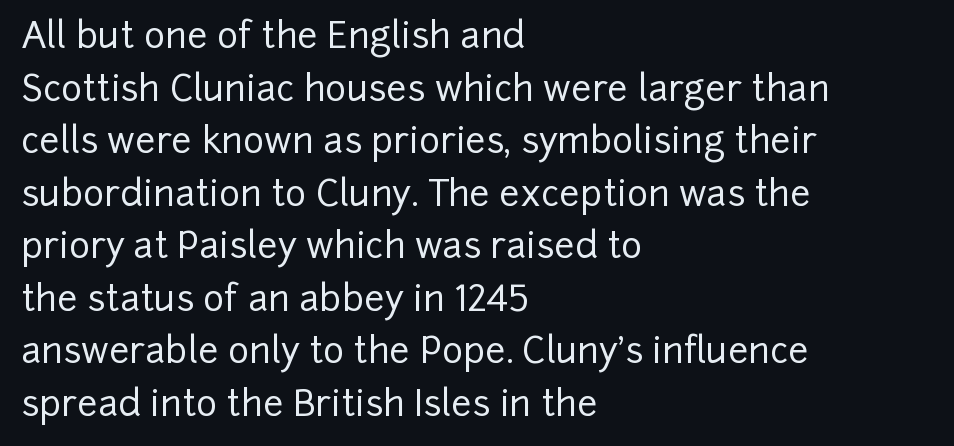
The image shows 36 px sans-serif type, upright; set left-aligned, normal line spacing (1.46x), normal letter spacing, not underlined; low stroke contrast and a medium x-height.
